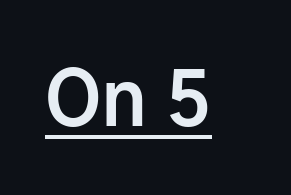
{"serif": "no", "italic": "no", "bold": "yes", "weight": "bold", "width": "normal", "stroke_contrast": "low", "x_height": "medium", "monospaced": "no", "underline": "yes", "letter_spacing": "normal", "letter_spacing_em": 0.0, "glyph_px": 76}
